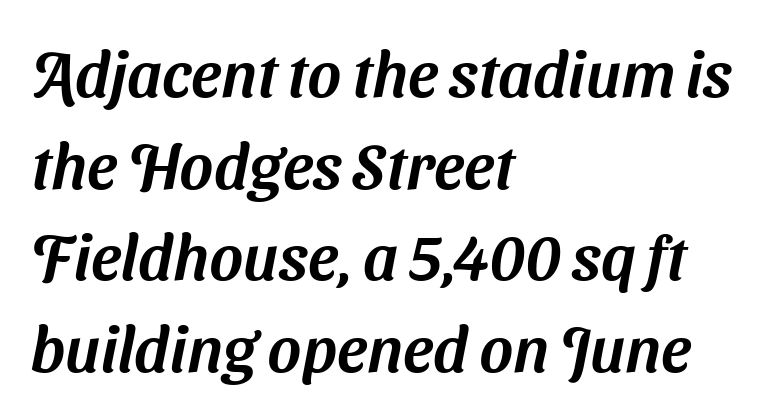
Varying glyph widths throughout — classic text-font behaviour. The passage shown is typeset with a sans-serif family. The passage shown is not underscored anywhere. A typesetter would call this leading conventional body-copy spacing. Leftover space on each line is placed entirely after the last word. Glyph-to-glyph distance matches everyday printed text.
